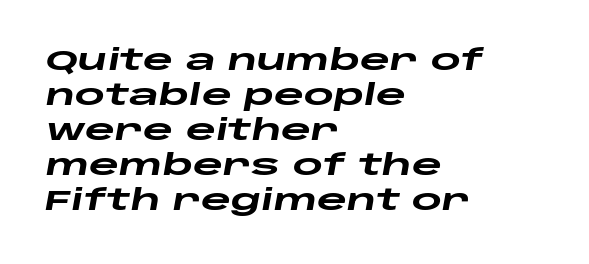
The image shows 29 px heavy, wide type, italic (leaning right); set left-aligned, line spacing 1.21x, normal letter spacing, not underlined; low stroke contrast and a large x-height.
